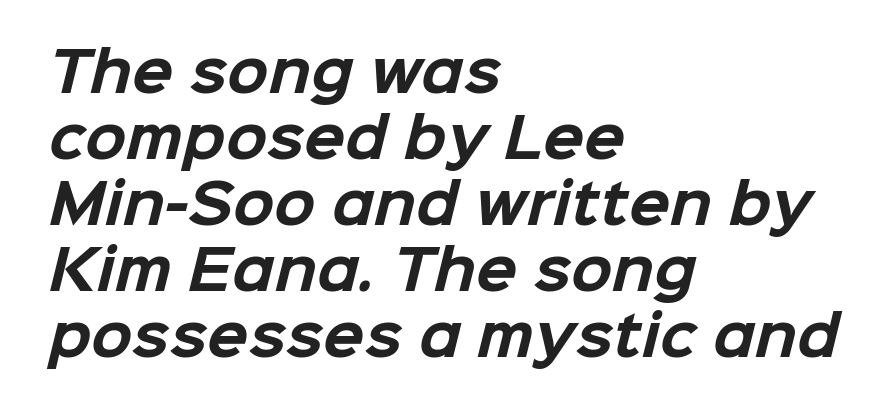
The characters display no serif detailing; their extremities are plain. A classic flush-left, rag-right setting is used for this passage. The passage shown is typed in a proportional face where columns would drift. Underline: absent.
